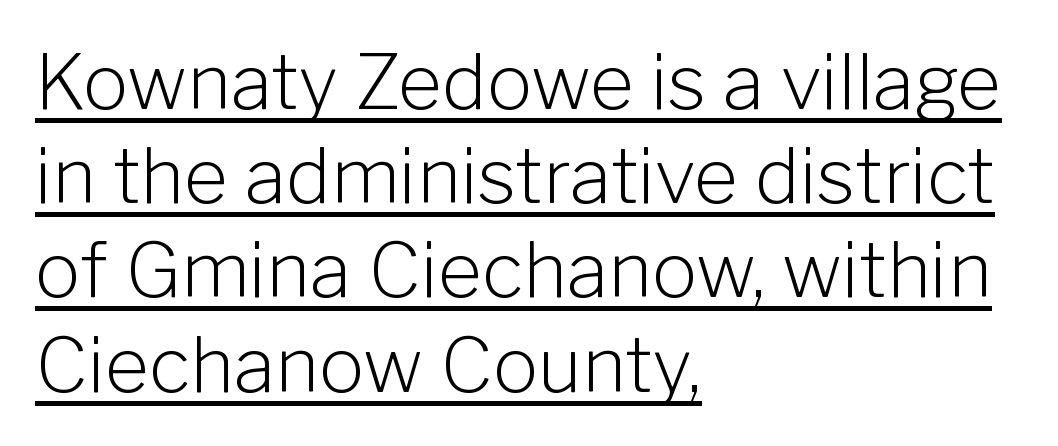
{"serif": "no", "italic": "no", "bold": "no", "weight": "light", "width": "normal", "stroke_contrast": "low", "x_height": "medium", "monospaced": "no", "underline": "yes", "align": "left", "line_spacing_ratio": 1.24, "letter_spacing": "normal", "letter_spacing_em": 0.0, "glyph_px": 76}
